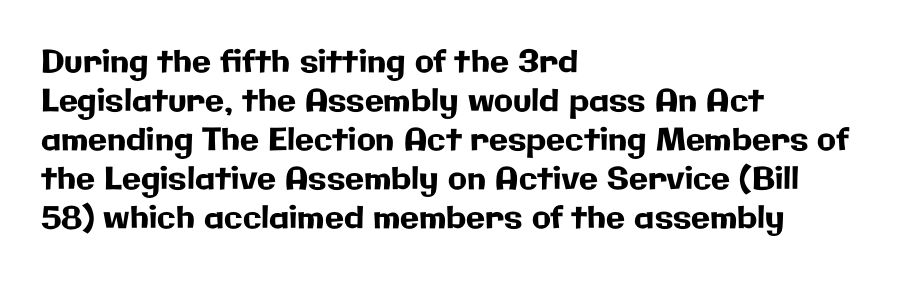
Which margin do the lines hug? The left one — the right edge is uneven. These lines are rendered in a variable-pitch font. Baseline-to-baseline distance is the conventional proportion of letter height. The passage shown is typeset with a sans-serif family. Posture: vertical.
